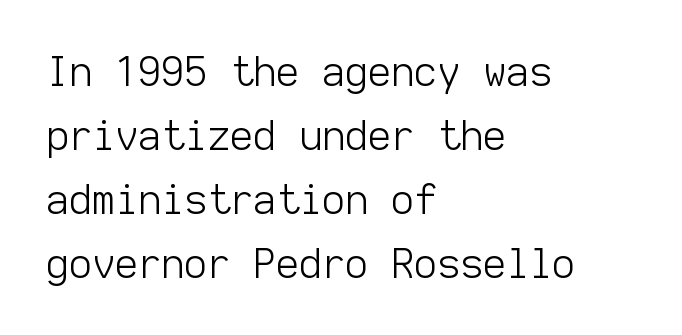
{"serif": "no", "italic": "no", "bold": "no", "weight": "light", "width": "normal", "stroke_contrast": "low", "x_height": "medium", "monospaced": "yes", "underline": "no", "align": "left", "line_spacing": "normal", "line_spacing_ratio": 1.6, "letter_spacing": "normal", "letter_spacing_em": 0.0, "glyph_px": 40}
